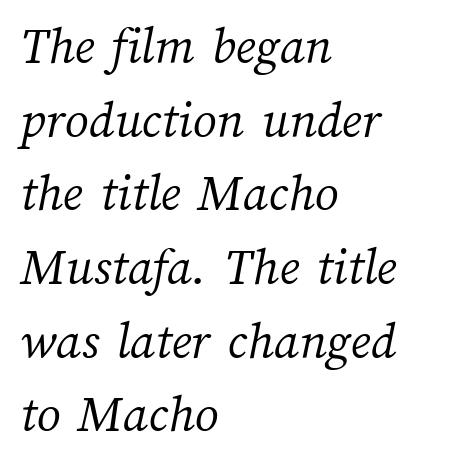
The image shows 53 px light type; set left-aligned, normal line spacing (1.39x), normal letter spacing, not underlined; medium stroke contrast and a medium x-height.
